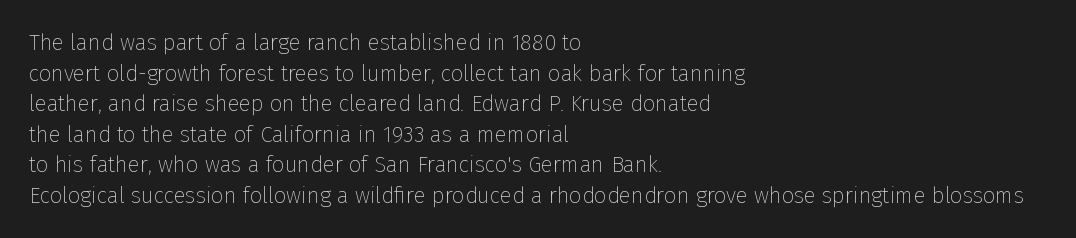
Q: Is the text bold? A: No.
Q: Is the text italic (slanted)? A: No, it is upright.
Q: Is the text underlined? A: No.
Q: How is the paragraph aligned? A: Left-aligned.
Q: Is the spacing between letters normal or unusually wide? A: Normal.
Q: Is the spacing between lines tight, normal or loose? A: Normal.
